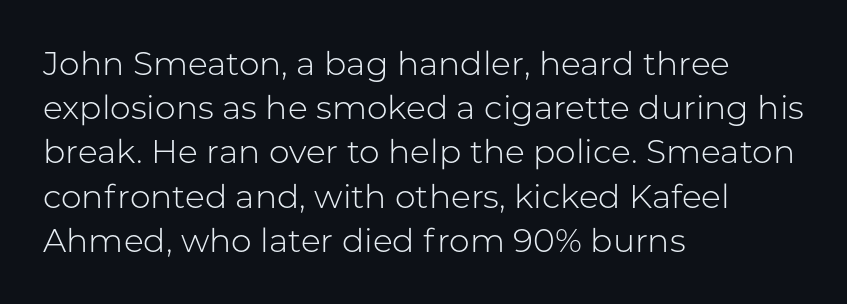
The image shows 33 px light sans-serif type, upright; set left-aligned, normal line spacing (1.34x), normal letter spacing, not underlined; low stroke contrast and a medium x-height.
